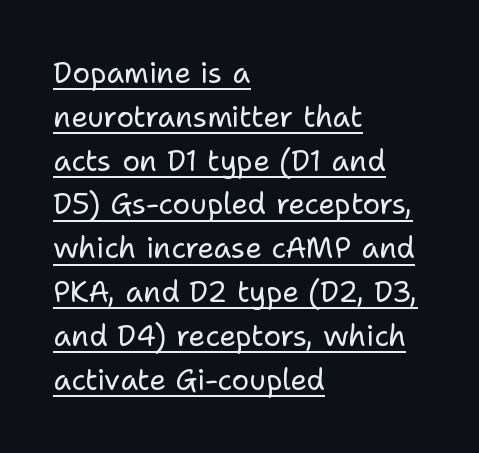
{"serif": "no", "italic": "no", "bold": "no", "weight": "regular", "width": "normal", "stroke_contrast": "low", "x_height": "medium", "monospaced": "no", "underline": "yes", "align": "left", "line_spacing": "normal", "line_spacing_ratio": 1.51, "letter_spacing": "normal", "letter_spacing_em": 0.0, "glyph_px": 29}
